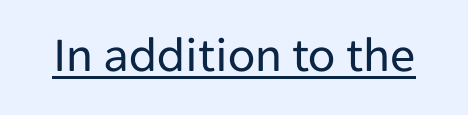
Q: Is the text bold? A: No.
Q: Is the text italic (slanted)? A: No, it is upright.
Q: Is the typeface a serif or a sans-serif typeface? A: Sans-serif.
Q: Is the text underlined? A: Yes.
Q: Is the spacing between letters normal or unusually wide? A: Normal.
Q: Width (condensed, normal, or wide)? A: Normal.
Q: Stroke contrast? A: Low.
Q: x-height? A: Medium.
Q: Monospaced? A: No.
